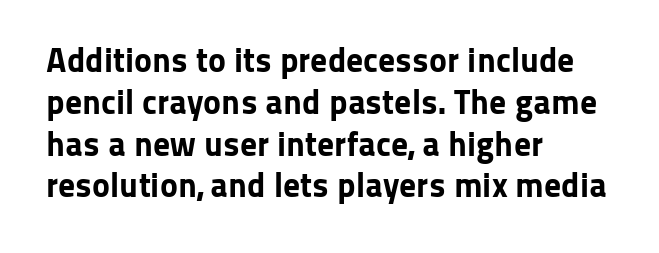
Q: Is the text bold? A: Yes.
Q: Is the text italic (slanted)? A: No, it is upright.
Q: Is the typeface a serif or a sans-serif typeface? A: Sans-serif.
Q: Is the text underlined? A: No.
Q: How is the paragraph aligned? A: Left-aligned.
Q: Is the spacing between letters normal or unusually wide? A: Normal.
Q: Width (condensed, normal, or wide)? A: Normal.
Q: Stroke contrast? A: Low.
Q: x-height? A: Medium.
Q: Monospaced? A: No.
